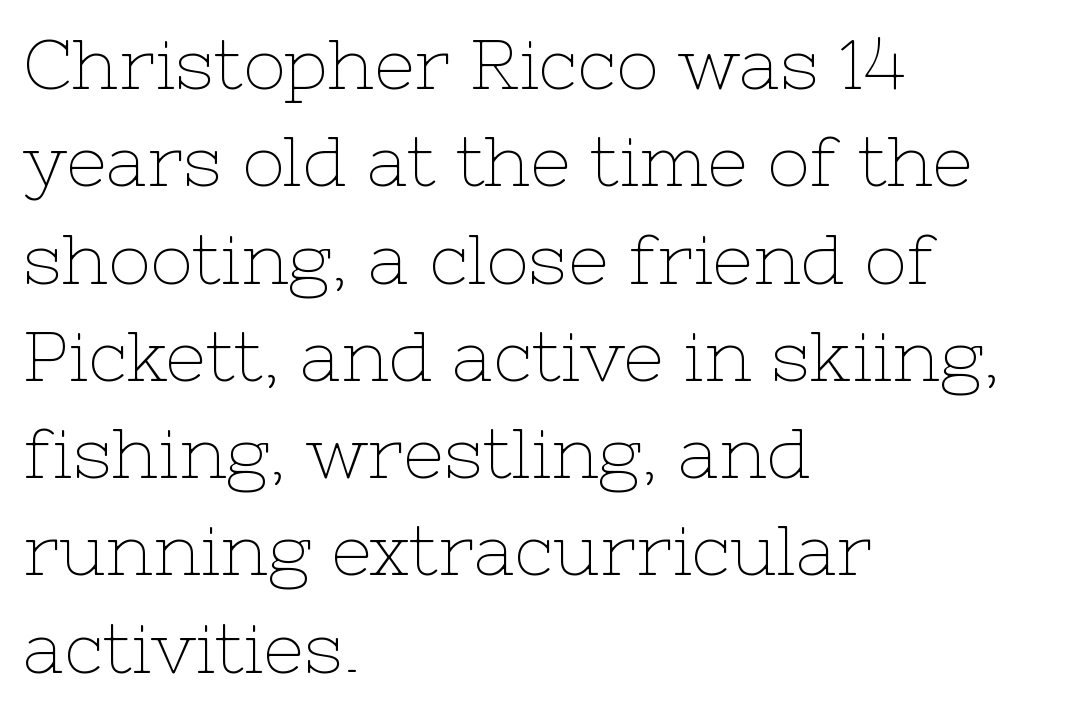
Q: Is the text bold? A: No.
Q: Is the text italic (slanted)? A: No, it is upright.
Q: Is the typeface a serif or a sans-serif typeface? A: Serif.
Q: Is the text underlined? A: No.
Q: How is the paragraph aligned? A: Left-aligned.
Q: Is the spacing between letters normal or unusually wide? A: Normal.
Q: Is the spacing between lines tight, normal or loose? A: Normal.
Q: Width (condensed, normal, or wide)? A: Normal.
Q: Stroke contrast? A: Low.
Q: x-height? A: Medium.
Q: Monospaced? A: No.
